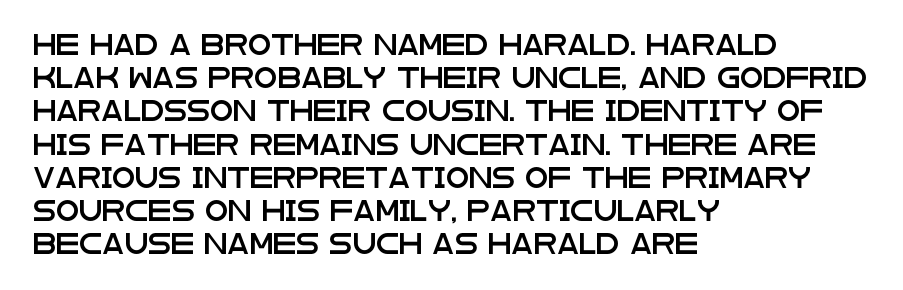
{"italic": "no", "underline": "no", "align": "left", "line_spacing": "normal", "line_spacing_ratio": 1.58, "letter_spacing": "normal", "letter_spacing_em": 0.0, "glyph_px": 21}
